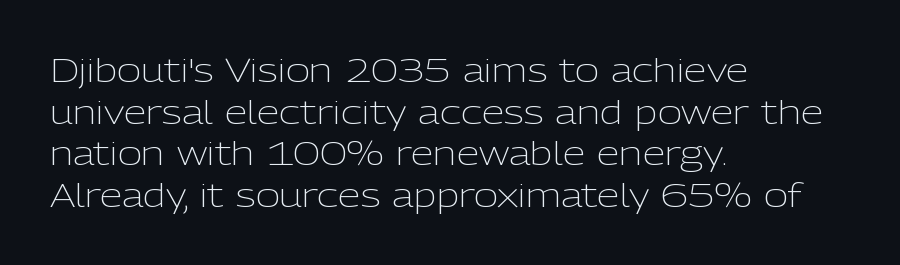
The image shows 33 px light sans-serif type, upright; set left-aligned, normal line spacing (1.26x), normal letter spacing, not underlined; low stroke contrast and a medium x-height.
